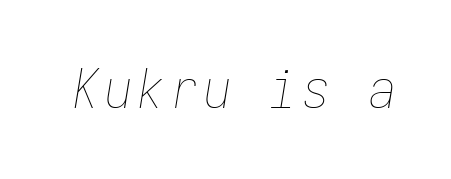
The image shows 54 px thin, condensed type, italic (leaning right), monospaced; set not underlined; low stroke contrast and a medium x-height.
